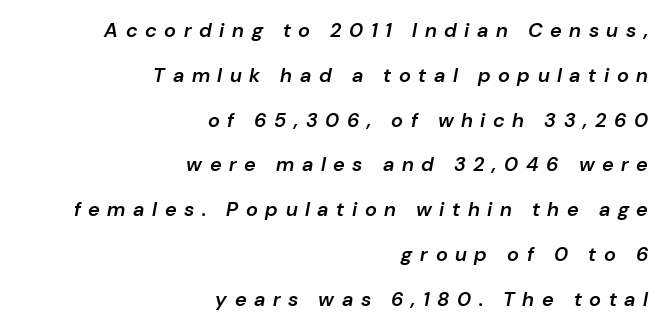
The passage shown has open, widely tracked lettering throughout. This sample uses an oblique cut, with every glyph tilted off the vertical. A semibold gives these letters moderate extra thickness, short of bold. The rag falls on the left side of this text block. A clean baseline with only descenders dipping below it.
